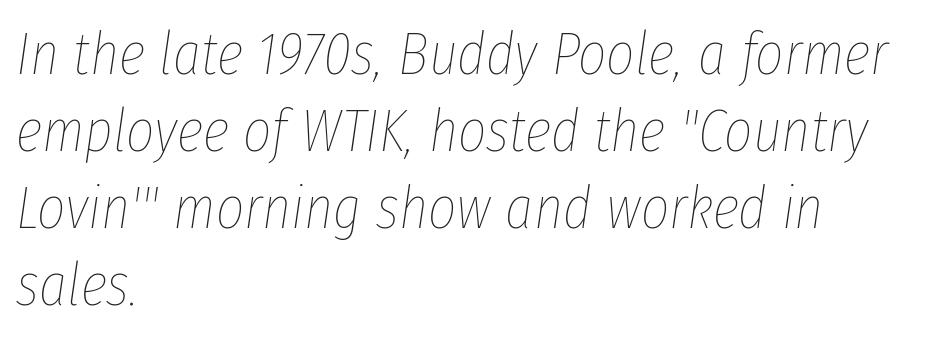
No chunkiness to these letters — they're not bold. A bare baseline throughout the passage. Line beginnings align vertically; line endings do not. The letters are slanted; this is an italic face. Letter spacing: default. Varying glyph widths throughout — classic text-font behaviour.
